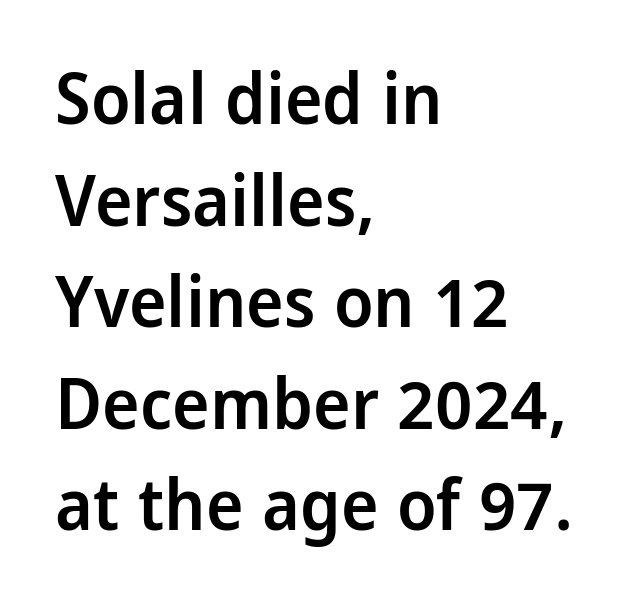
The image shows 71 px semibold, condensed sans-serif type, upright; set left-aligned, normal line spacing (1.43x), normal letter spacing, not underlined; low stroke contrast and a large x-height.
